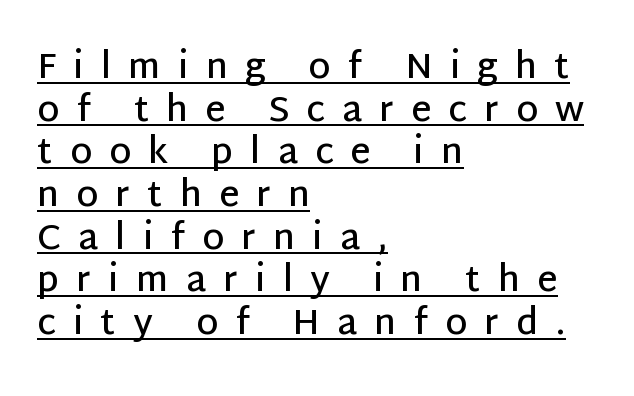
The image shows 35 px semibold sans-serif type, upright; set left-aligned, line spacing 1.22x, unusually wide letter spacing (+0.49 em), underlined; low stroke contrast and a large x-height.
